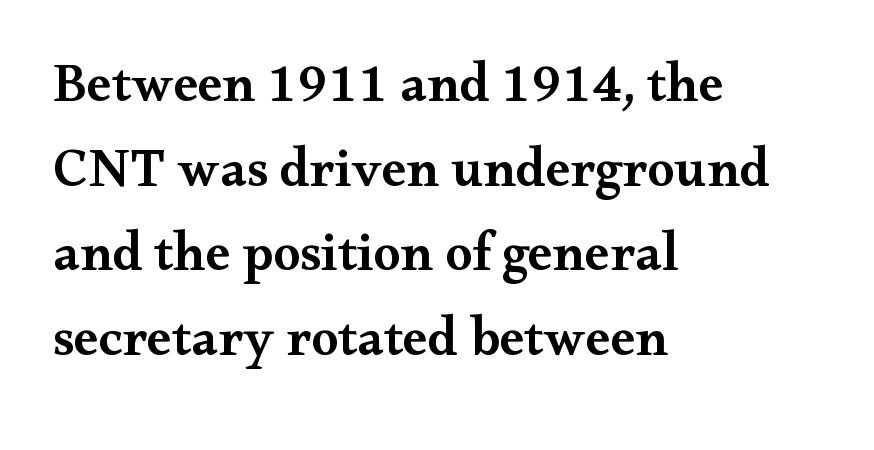
{"serif": "yes", "italic": "no", "bold": "semi", "weight": "semibold", "width": "wide", "stroke_contrast": "medium", "x_height": "small", "monospaced": "no", "underline": "no", "align": "left", "line_spacing": "normal", "line_spacing_ratio": 1.54, "letter_spacing": "normal", "letter_spacing_em": 0.0, "glyph_px": 55}
